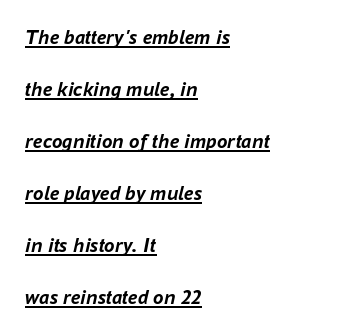
{"italic": "yes", "lean": "right", "slant_degrees": 16, "bold": "yes", "underline": "yes", "align": "left", "line_spacing": "loose", "line_spacing_ratio": 2.48, "letter_spacing": "normal", "letter_spacing_em": 0.0, "glyph_px": 21}
